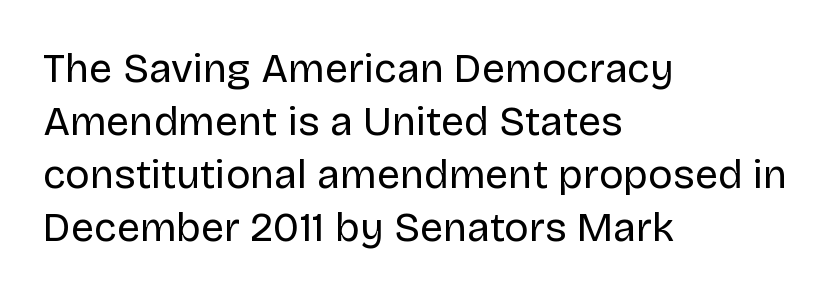
The image shows 41 px regular-weight sans-serif type, upright; set left-aligned, normal line spacing (1.29x), normal letter spacing, not underlined; low stroke contrast and a large x-height.
